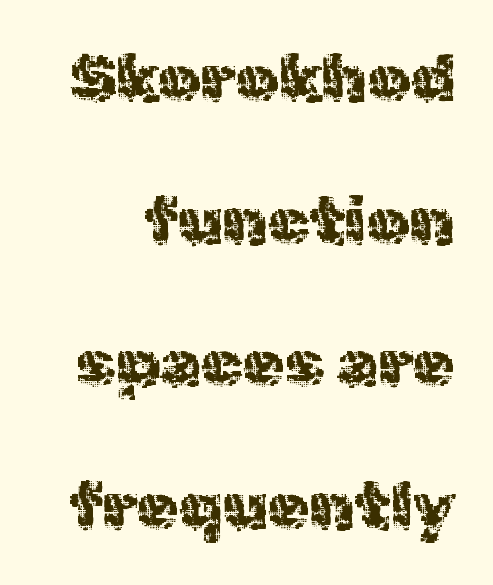
A typesetter would mark this as roman, not italic. Here the designer chose a conventional face with non-uniform glyph widths. What's the leading like? Stretched, with rows far apart. Tracking value appears to be zero — textbook default spacing. The face used here is a sans, in the tradition of grotesques and geometrics. The zone under the glyphs is completely vacant.
